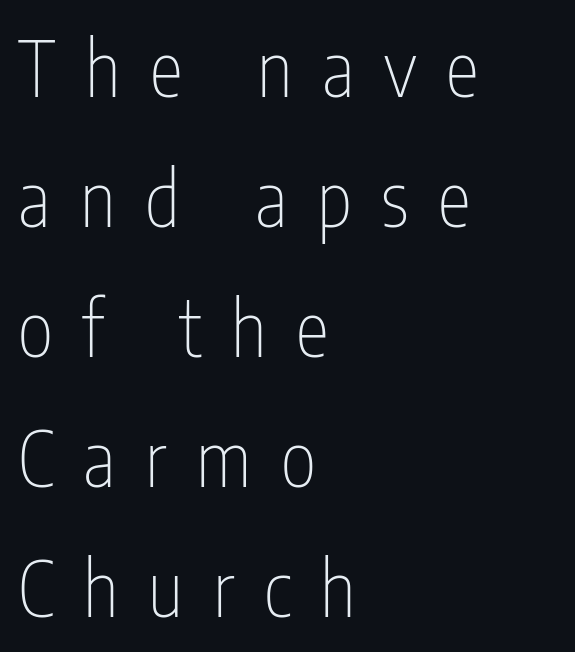
Q: Is the text bold? A: No.
Q: Is the text italic (slanted)? A: No, it is upright.
Q: Is the typeface a serif or a sans-serif typeface? A: Sans-serif.
Q: Is the text underlined? A: No.
Q: How is the paragraph aligned? A: Left-aligned.
Q: Is the spacing between letters normal or unusually wide? A: Unusually wide.
Q: Width (condensed, normal, or wide)? A: Condensed.
Q: Stroke contrast? A: Low.
Q: x-height? A: Medium.
Q: Monospaced? A: No.
